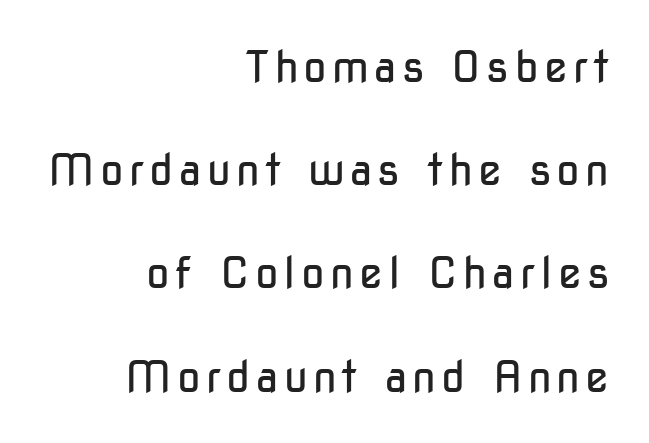
Glance below the letters and you will spot only blank space. These lines stack with their right ends in a neat column. Does the type have serifs? No, each stem ends abruptly. Rows of type keep a wide berth in the vertical direction.
